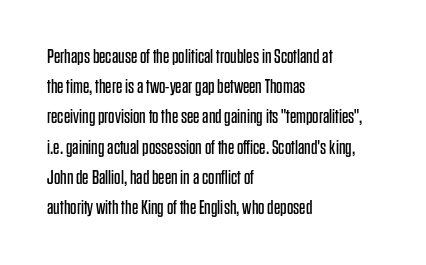
The image shows 20 px text type, upright; set left-aligned, normal line spacing (1.51x), normal letter spacing, not underlined.
